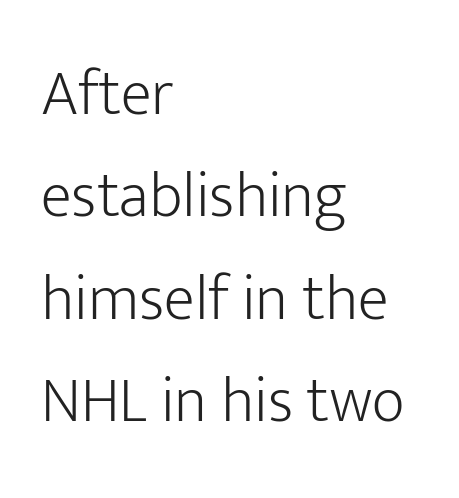
Do the characters align in a grid? No, the font is proportional. Rows of type keep a routine distance in the vertical direction. The zone under the glyphs is completely vacant. This is the regular roman posture of the typeface. A typesetter would call this zero additional tracking. The compositor pushed each line to the left boundary.
